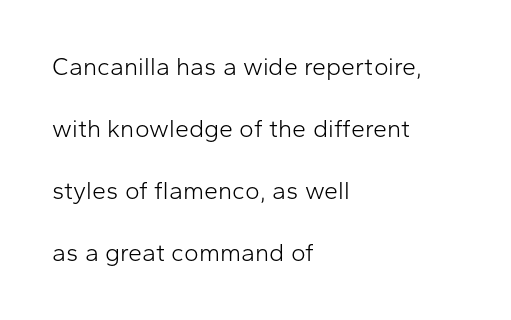
The image shows 25 px text type, upright; set left-aligned, loose line spacing (2.48x), normal letter spacing, not underlined.
